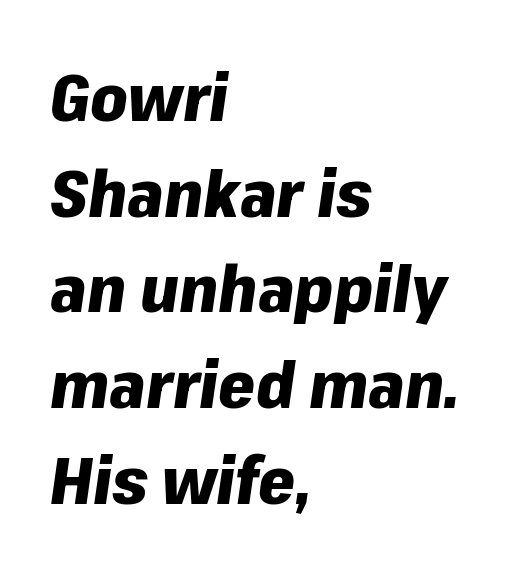
The image shows 66 px heavy type, italic (leaning right); set left-aligned, normal line spacing (1.45x), normal letter spacing, not underlined; low stroke contrast and a medium x-height.
